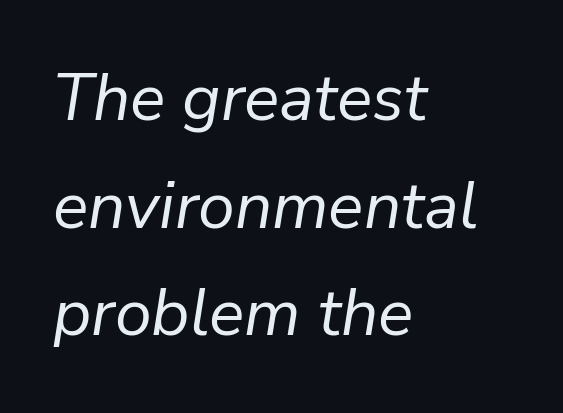
{"italic": "yes", "lean": "right", "slant_degrees": 9, "bold": "no", "weight": "regular", "width": "normal", "stroke_contrast": "low", "x_height": "medium", "monospaced": "no", "underline": "no", "align": "left", "line_spacing": "normal", "line_spacing_ratio": 1.63, "letter_spacing": "normal", "letter_spacing_em": 0.0, "glyph_px": 66}
